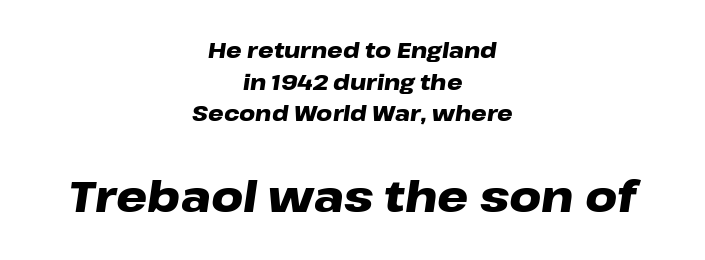
Which chunk is bigger? The second one — the bottom block dwarfs the top. The face used here has a pronounced slope to its letters. One glance says typical: line gaps are just what's usual. The passage shown is typed in a proportional face where columns would drift. Compared with an ordinary text face, these strokes are far heavier — a full bold. Visually the block forms a symmetrical silhouette, jagged on both flanks.
